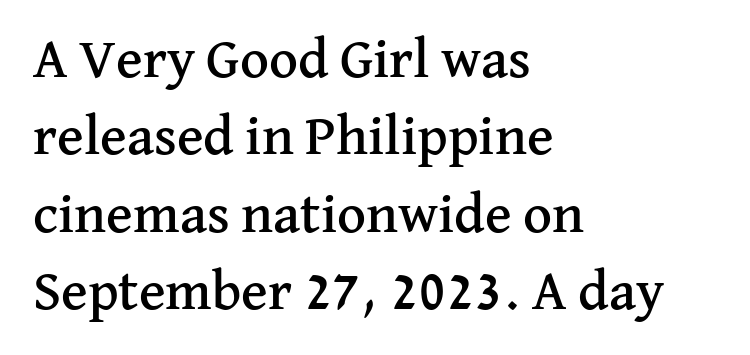
The image shows 56 px serif type, upright; set left-aligned, normal line spacing (1.38x), normal letter spacing, not underlined; medium stroke contrast and a medium x-height.
